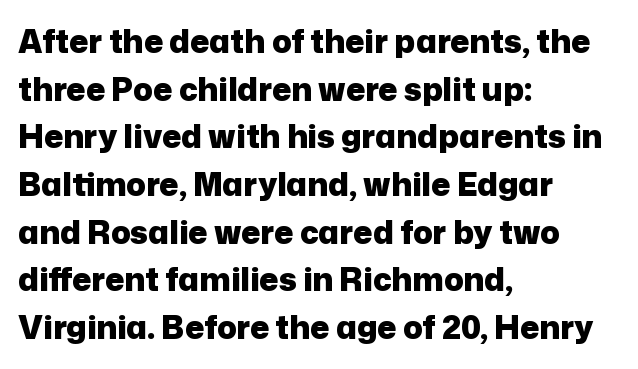
Q: Is the text bold? A: Yes.
Q: Is the text italic (slanted)? A: No, it is upright.
Q: Is the typeface a serif or a sans-serif typeface? A: Sans-serif.
Q: Is the text underlined? A: No.
Q: How is the paragraph aligned? A: Left-aligned.
Q: Is the spacing between letters normal or unusually wide? A: Normal.
Q: Is the spacing between lines tight, normal or loose? A: Normal.
Q: Width (condensed, normal, or wide)? A: Normal.
Q: Stroke contrast? A: Low.
Q: x-height? A: Medium.
Q: Monospaced? A: No.
